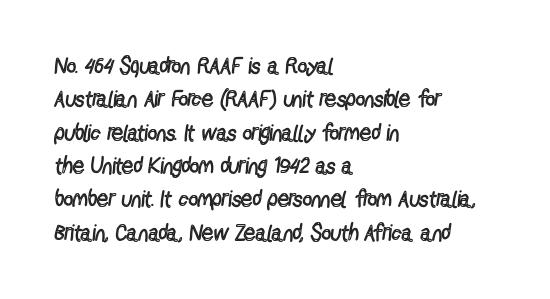
How would I describe the line gaps? Plain and ordinary. Just letters on the line, the space beneath them empty. Alignment: flush left.
